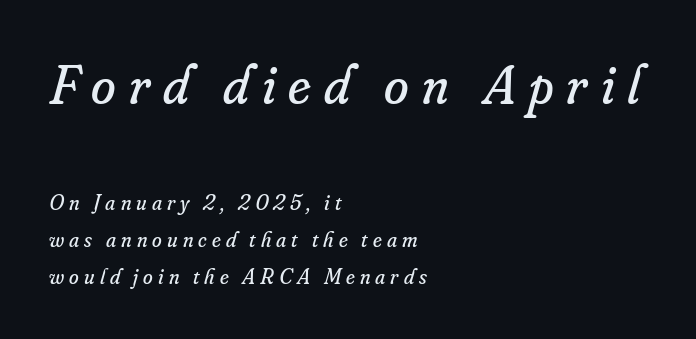
Q: Is the text bold? A: No.
Q: Is the text italic (slanted)? A: Yes, it leans right by about 16 degrees.
Q: Is the typeface a serif or a sans-serif typeface? A: Serif.
Q: Is the text underlined? A: No.
Q: How is the paragraph aligned? A: Left-aligned.
Q: Is the spacing between letters normal or unusually wide? A: Unusually wide.
Q: Is the spacing between lines tight, normal or loose? A: Normal.
Q: Which block of text is set in a larger size, the first (top) or the second (bottom)? A: The first (top) one.
Q: Width (condensed, normal, or wide)? A: Normal.
Q: Stroke contrast? A: Low.
Q: x-height? A: Small.
Q: Monospaced? A: No.
